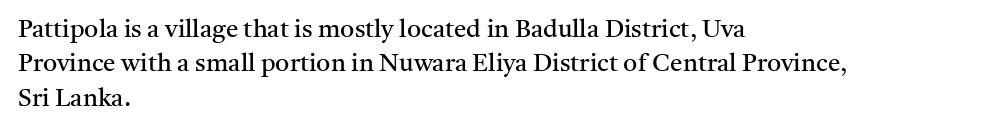
The image shows 25 px text type, upright; set left-aligned, normal line spacing (1.38x), normal letter spacing, not underlined.
